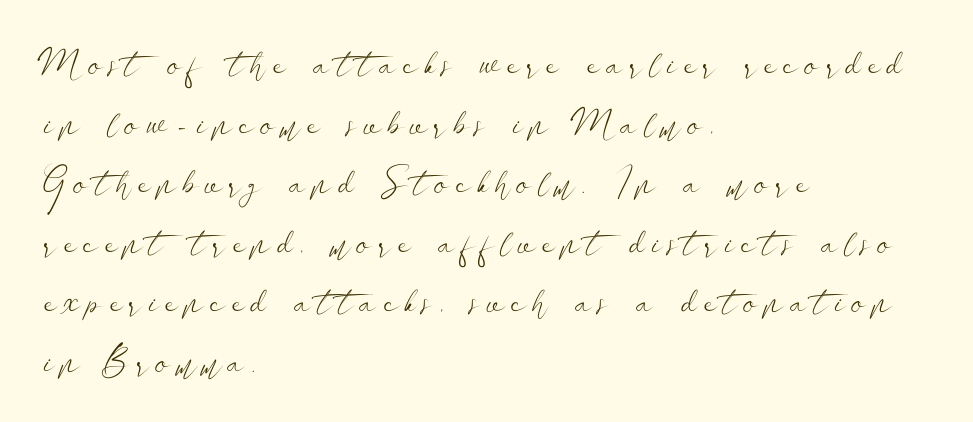
Is this a heavy cut? Hardly; it is regular or lighter. This sample has the flowing, uneven cadence of proportional lettering. This rendering employs a face without finishing strokes, i.e., a sans-serif.
